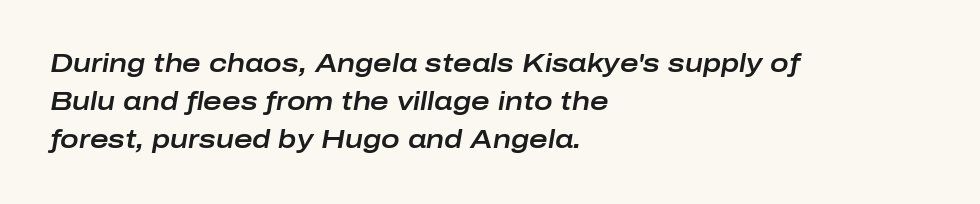
The glyphs look as if they've been sheared to an angle. Nobody drew a line under any word here. Here the glyphs are tracked normally, forming tight word shapes. If you measured baseline to baseline, you'd find a middling distance. The typesetter chose a ragged-right arrangement here.
